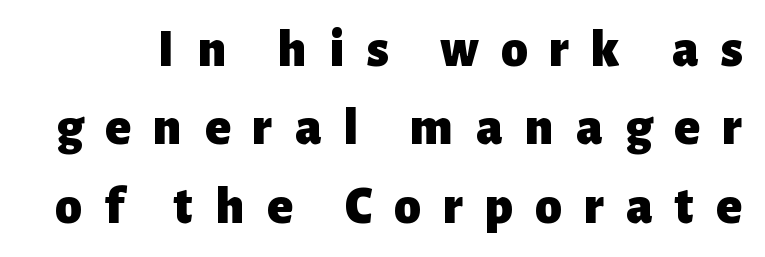
{"serif": "no", "italic": "no", "bold": "yes", "weight": "heavy", "width": "normal", "stroke_contrast": "low", "x_height": "medium", "monospaced": "no", "underline": "no", "line_spacing": "normal", "line_spacing_ratio": 1.48, "letter_spacing": "wide", "letter_spacing_em": 0.42, "glyph_px": 53}
